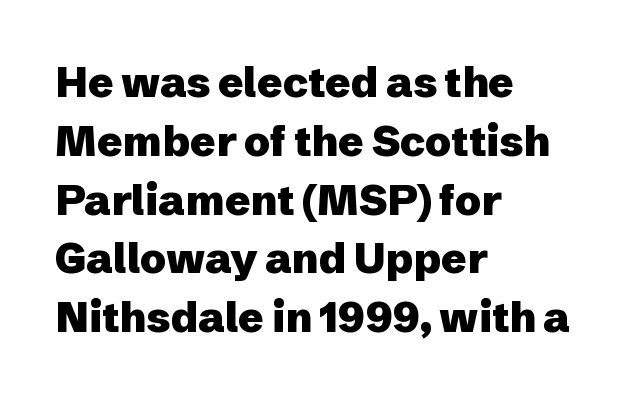
{"serif": "no", "italic": "no", "bold": "yes", "weight": "heavy", "width": "normal", "stroke_contrast": "low", "x_height": "medium", "monospaced": "no", "underline": "no", "align": "left", "line_spacing": "normal", "line_spacing_ratio": 1.4, "letter_spacing": "normal", "letter_spacing_em": 0.0, "glyph_px": 42}
